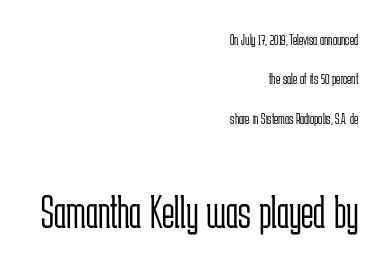
The image shows 47 px light, condensed sans-serif type, upright; set right-aligned, loose line spacing (2.46x), normal letter spacing, not underlined; the second (bottom) block is 2.94x larger; low stroke contrast and a medium x-height.
